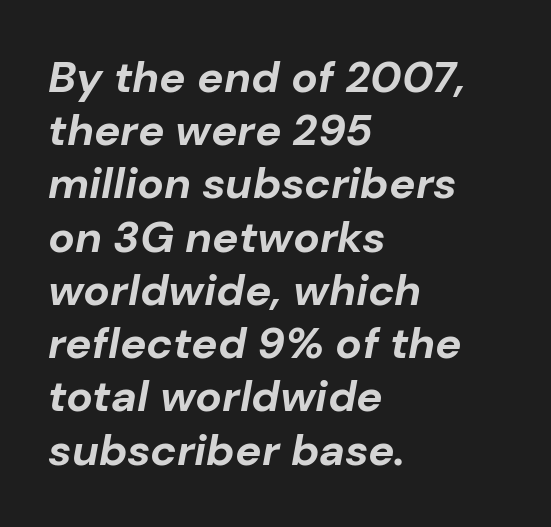
{"italic": "yes", "lean": "right", "slant_degrees": 10, "bold": "yes", "weight": "bold", "width": "normal", "stroke_contrast": "low", "x_height": "medium", "monospaced": "no", "underline": "no", "align": "left", "line_spacing_ratio": 1.21, "letter_spacing": "normal", "letter_spacing_em": 0.0, "glyph_px": 44}
